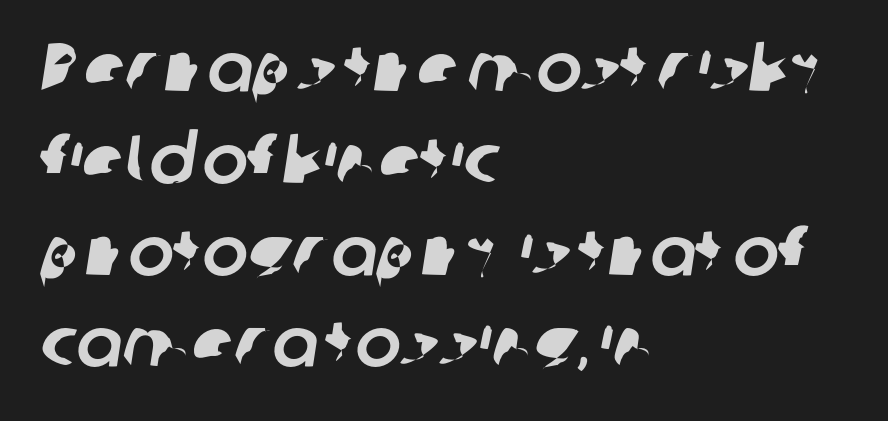
{"serif": "no", "width": "normal", "stroke_contrast": "low", "x_height": "medium", "monospaced": "no", "underline": "no", "align": "left", "line_spacing": "normal", "line_spacing_ratio": 1.35, "letter_spacing": "normal", "letter_spacing_em": 0.0, "glyph_px": 68}
